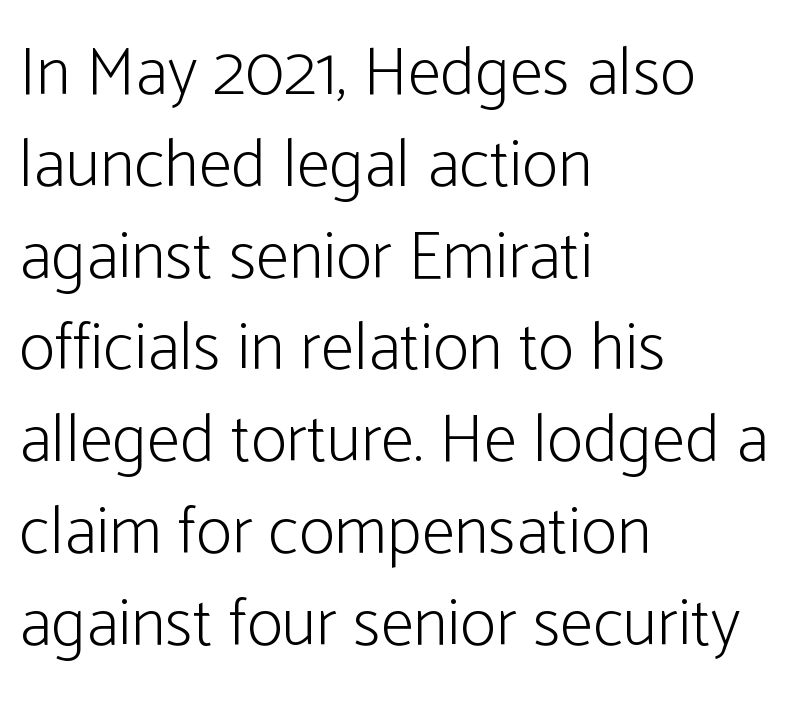
Q: Is the text bold? A: No.
Q: Is the text italic (slanted)? A: No, it is upright.
Q: Is the typeface a serif or a sans-serif typeface? A: Sans-serif.
Q: Is the text underlined? A: No.
Q: How is the paragraph aligned? A: Left-aligned.
Q: Is the spacing between letters normal or unusually wide? A: Normal.
Q: Is the spacing between lines tight, normal or loose? A: Normal.
Q: Width (condensed, normal, or wide)? A: Condensed.
Q: Stroke contrast? A: Low.
Q: x-height? A: Medium.
Q: Monospaced? A: No.
